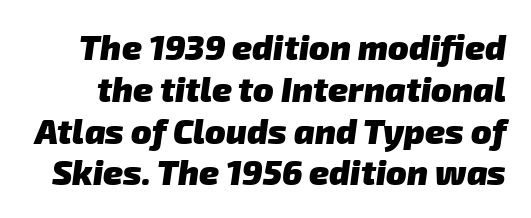
The passage shown is typed in a proportional face where columns would drift. Weight: bold. The typeface chosen for these lines omits serifs. How are the letters spaced? Ordinarily, with no added tracking. The space directly below the letters is spotless.
